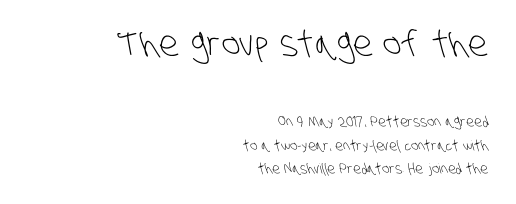
Horizontal alignment here is rightward, an uncommon choice for prose. The glyphs are unaccompanied by any horizontal stroke below them. This rendering employs a face without finishing strokes, i.e., a sans-serif. Successive baselines arrive at the customary interval.
